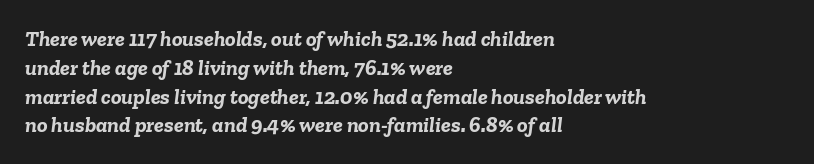
The image shows 22 px bold type, italic (leaning right); set left-aligned, normal line spacing (1.31x), normal letter spacing, not underlined.
